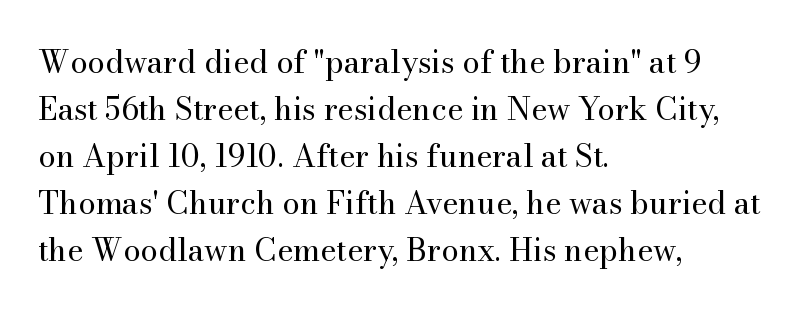
Q: Is the text bold? A: No.
Q: Is the text italic (slanted)? A: No, it is upright.
Q: Is the typeface a serif or a sans-serif typeface? A: Serif.
Q: Is the text underlined? A: No.
Q: How is the paragraph aligned? A: Left-aligned.
Q: Is the spacing between letters normal or unusually wide? A: Normal.
Q: Is the spacing between lines tight, normal or loose? A: Normal.
Q: Width (condensed, normal, or wide)? A: Normal.
Q: Stroke contrast? A: Medium.
Q: x-height? A: Small.
Q: Monospaced? A: No.
